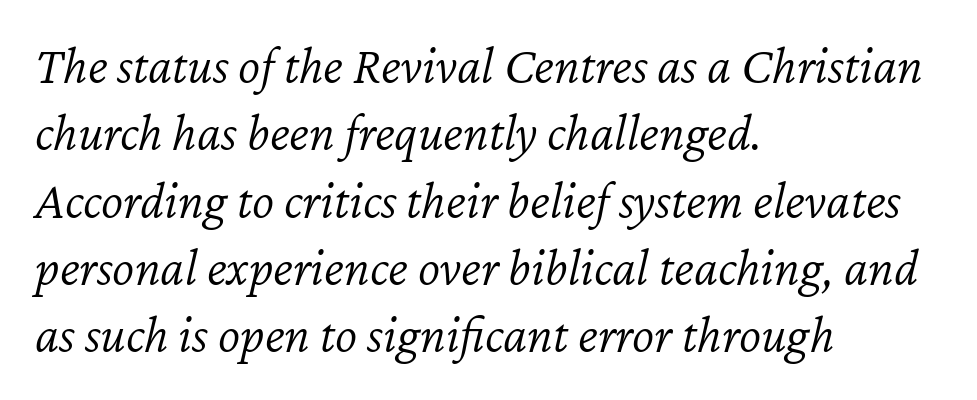
Q: Is the text bold? A: No.
Q: Is the text italic (slanted)? A: Yes, it leans right by about 12 degrees.
Q: Is the text underlined? A: No.
Q: How is the paragraph aligned? A: Left-aligned.
Q: Is the spacing between letters normal or unusually wide? A: Normal.
Q: Is the spacing between lines tight, normal or loose? A: Normal.
Q: Width (condensed, normal, or wide)? A: Normal.
Q: Stroke contrast? A: Low.
Q: x-height? A: Medium.
Q: Monospaced? A: No.
